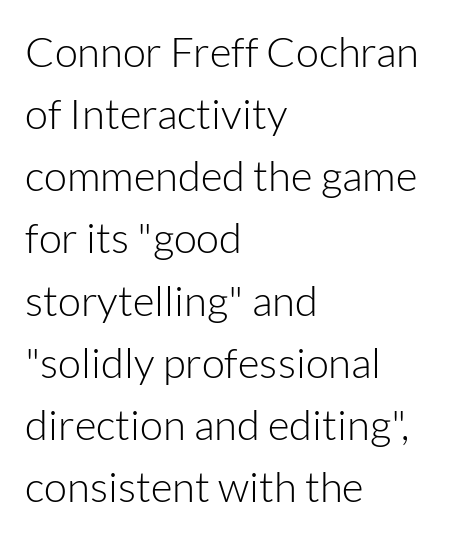
Q: Is the text bold? A: No.
Q: Is the text italic (slanted)? A: No, it is upright.
Q: Is the typeface a serif or a sans-serif typeface? A: Sans-serif.
Q: Is the text underlined? A: No.
Q: How is the paragraph aligned? A: Left-aligned.
Q: Is the spacing between letters normal or unusually wide? A: Normal.
Q: Is the spacing between lines tight, normal or loose? A: Normal.
Q: Width (condensed, normal, or wide)? A: Normal.
Q: Stroke contrast? A: Low.
Q: x-height? A: Medium.
Q: Monospaced? A: No.
